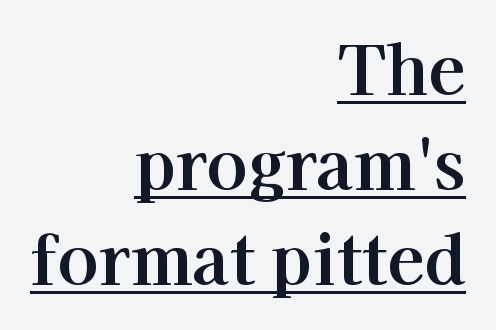
The image shows 68 px serif type, upright; set right-aligned, normal line spacing (1.4x), normal letter spacing, underlined; high stroke contrast and a medium x-height.
